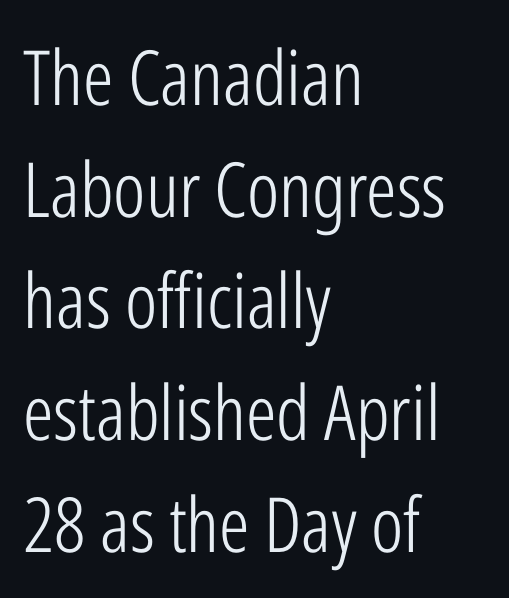
{"serif": "no", "italic": "no", "bold": "no", "weight": "light", "width": "condensed", "stroke_contrast": "low", "x_height": "medium", "monospaced": "no", "underline": "no", "align": "left", "line_spacing": "normal", "line_spacing_ratio": 1.47, "letter_spacing": "normal", "letter_spacing_em": 0.0, "glyph_px": 76}
